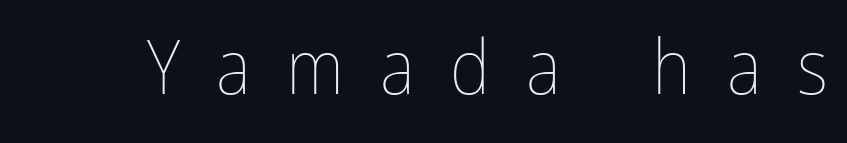
The image shows 76 px thin, condensed type, upright; set unusually wide letter spacing (+0.47 em), not underlined; low stroke contrast and a medium x-height.
